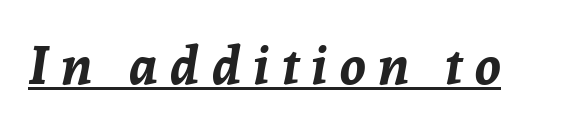
{"italic": "yes", "lean": "right", "slant_degrees": 8, "bold": "yes", "weight": "bold", "width": "normal", "stroke_contrast": "low", "x_height": "medium", "monospaced": "no", "underline": "yes", "letter_spacing": "wide", "letter_spacing_em": 0.23, "glyph_px": 53}
